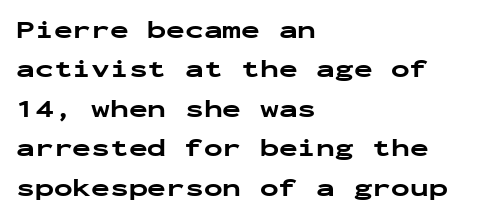
The image shows 25 px bold type, upright; set left-aligned, normal line spacing (1.58x), normal letter spacing, not underlined.
